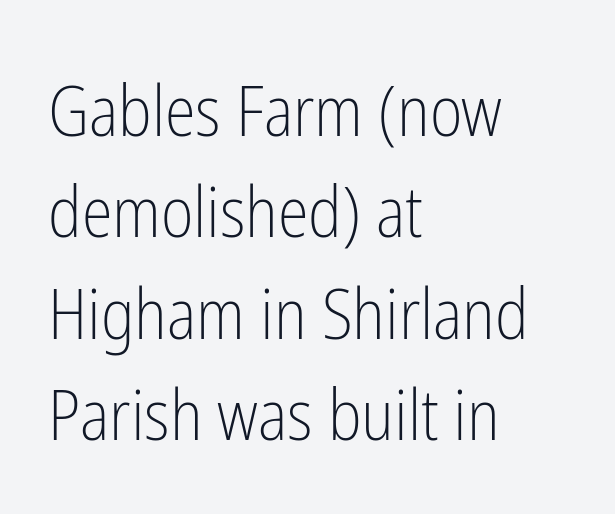
The image shows 70 px light, condensed sans-serif type, upright; set left-aligned, normal line spacing (1.45x), normal letter spacing, not underlined; low stroke contrast and a medium x-height.
